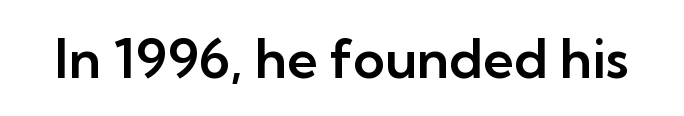
The image shows 54 px sans-serif type, upright; set normal letter spacing, not underlined; low stroke contrast and a medium x-height.
